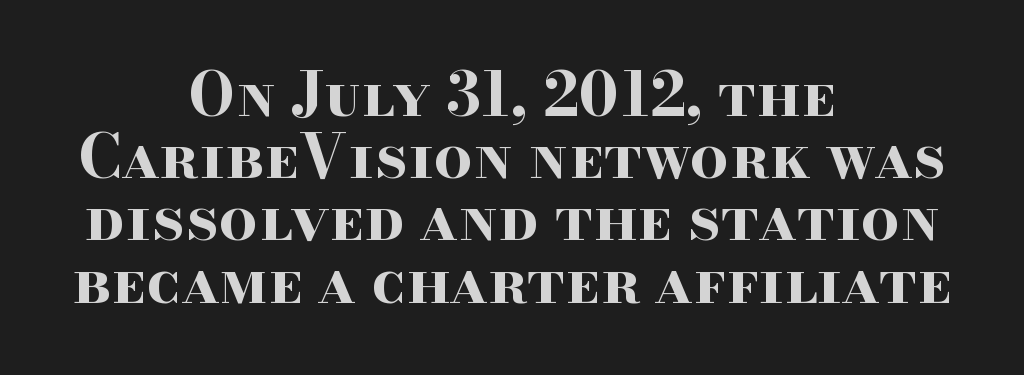
Q: Is the text bold? A: Yes.
Q: Is the text italic (slanted)? A: No, it is upright.
Q: Is the typeface a serif or a sans-serif typeface? A: Serif.
Q: Is the text underlined? A: No.
Q: How is the paragraph aligned? A: Centered.
Q: Is the spacing between letters normal or unusually wide? A: Normal.
Q: Is the spacing between lines tight, normal or loose? A: Tight.
Q: Width (condensed, normal, or wide)? A: Wide.
Q: Stroke contrast? A: High.
Q: x-height? A: Small.
Q: Monospaced? A: No.
